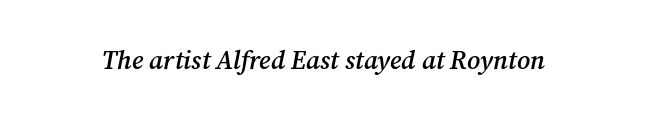
Q: Is the text bold? A: Semi-bold.
Q: Is the text italic (slanted)? A: Yes, it leans right by about 12 degrees.
Q: Is the text underlined? A: No.
Q: Is the spacing between letters normal or unusually wide? A: Normal.
